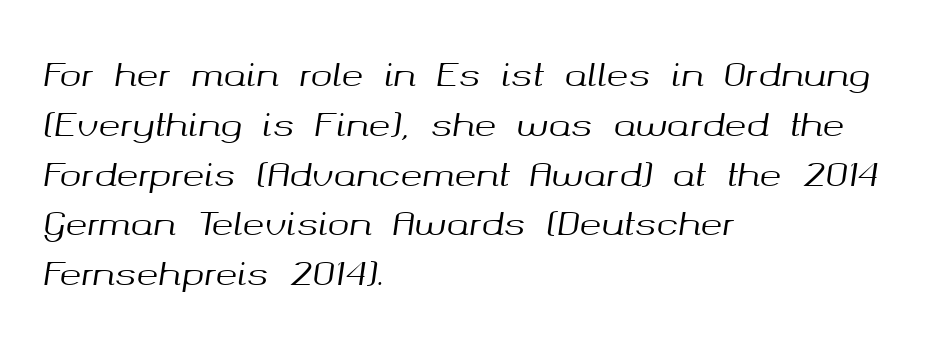
{"italic": "yes", "lean": "right", "slant_degrees": 8, "width": "normal", "stroke_contrast": "medium", "x_height": "medium", "monospaced": "no", "underline": "no", "align": "left", "line_spacing": "normal", "line_spacing_ratio": 1.51, "letter_spacing": "normal", "letter_spacing_em": 0.0, "glyph_px": 33}
